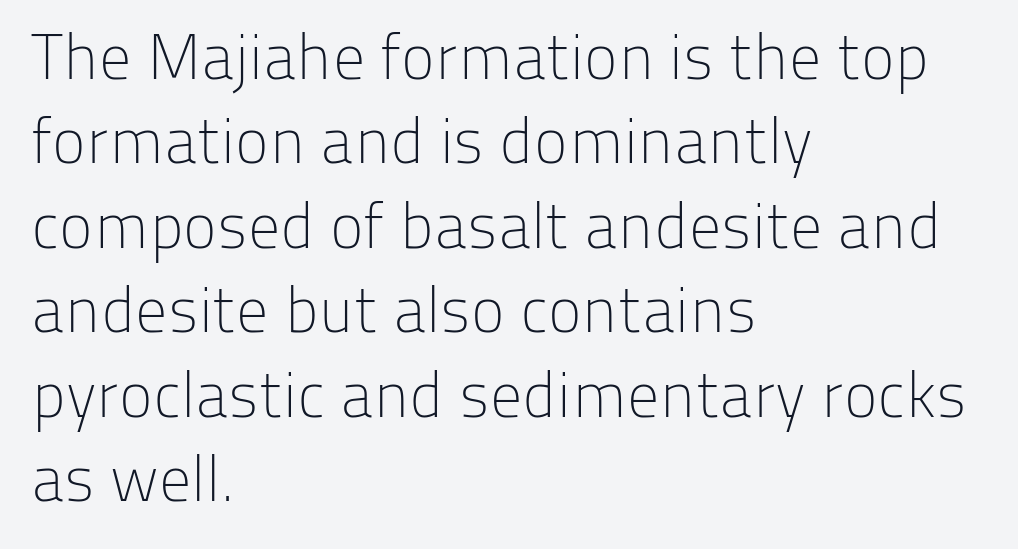
Q: Is the text bold? A: No.
Q: Is the text italic (slanted)? A: No, it is upright.
Q: Is the typeface a serif or a sans-serif typeface? A: Sans-serif.
Q: Is the text underlined? A: No.
Q: How is the paragraph aligned? A: Left-aligned.
Q: Is the spacing between letters normal or unusually wide? A: Normal.
Q: Is the spacing between lines tight, normal or loose? A: Normal.
Q: Width (condensed, normal, or wide)? A: Normal.
Q: Stroke contrast? A: Low.
Q: x-height? A: Medium.
Q: Monospaced? A: No.
